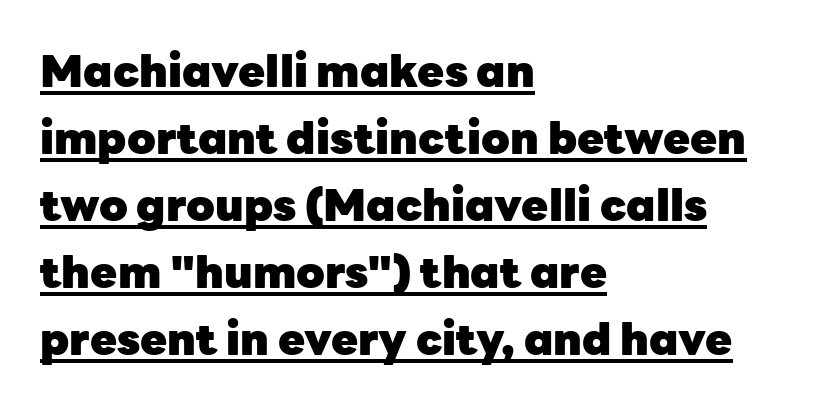
When letters stand straight like this, we call the style roman or upright. The tracking reads as untouched default to a designer's eye. Is this a sans? Yes — the strokes have no serifs. Notice how a bar underscores the lettering throughout.
